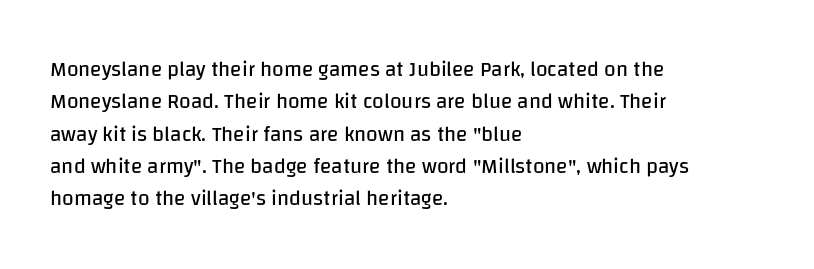
Words float on clear page, feet unadorned. Letters have the restrained weight of plain body copy at most. Horizontal alignment here is leftward, the default for most running prose. Whoever set this chose a conventional vertical rhythm. This sample uses an upright cut, with every glyph sitting square on the baseline.
